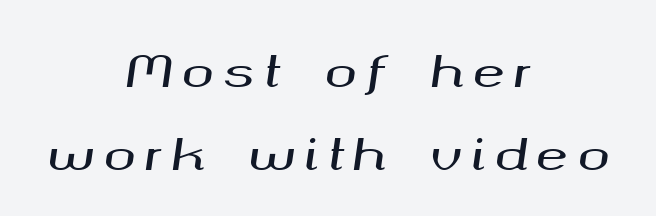
The rendering uses a large line-height, opening up the rows. The gaps between neighbouring characters are conspicuously large. Just letters on the line, the space beneath them empty. The lines in this sample share a center point and differ in where they start and stop. The face used here is proportionally spaced, like ordinary book or web type.
